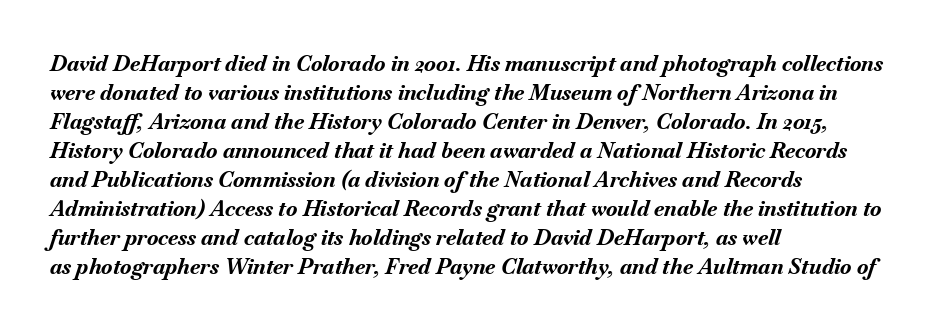
The image shows 21 px bold type, italic (leaning right); set left-aligned, normal line spacing (1.38x), normal letter spacing, not underlined.
